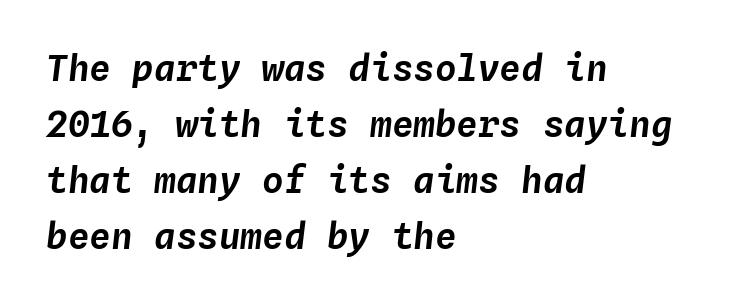
{"italic": "yes", "lean": "right", "slant_degrees": 4, "width": "normal", "stroke_contrast": "low", "x_height": "medium", "monospaced": "yes", "underline": "no", "align": "left", "line_spacing": "normal", "line_spacing_ratio": 1.56, "letter_spacing": "normal", "letter_spacing_em": 0.0, "glyph_px": 36}
